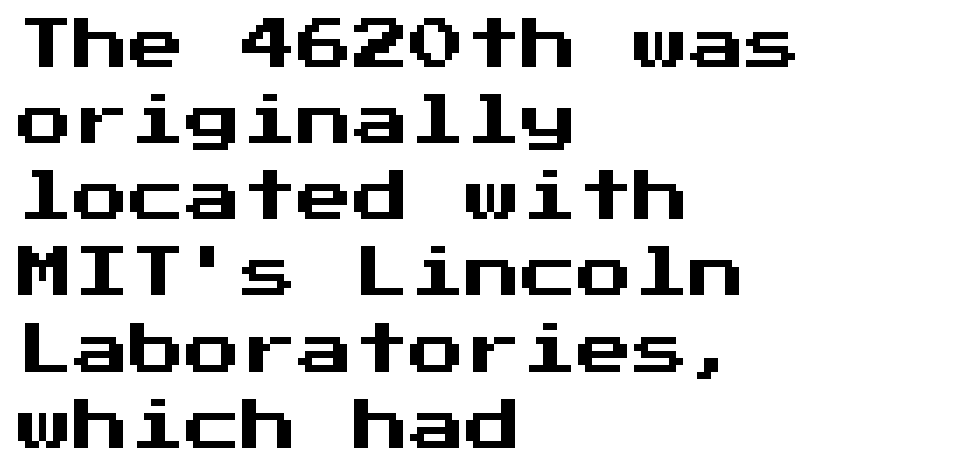
Q: Is the text italic (slanted)? A: No, it is upright.
Q: Is the typeface a serif or a sans-serif typeface? A: Sans-serif.
Q: Is the text underlined? A: No.
Q: How is the paragraph aligned? A: Left-aligned.
Q: Is the spacing between letters normal or unusually wide? A: Normal.
Q: Is the spacing between lines tight, normal or loose? A: Normal.
Q: Width (condensed, normal, or wide)? A: Normal.
Q: Stroke contrast? A: Medium.
Q: x-height? A: Medium.
